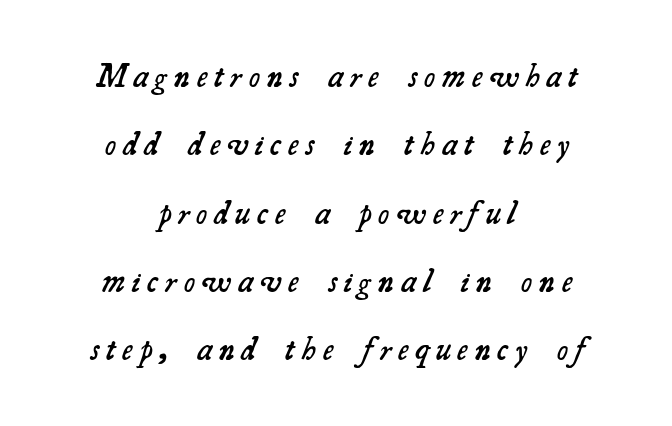
The image shows 33 px semibold serif type; set centered, loose line spacing (2.07x), unusually wide letter spacing (+0.22 em), not underlined; medium stroke contrast and a small x-height.
